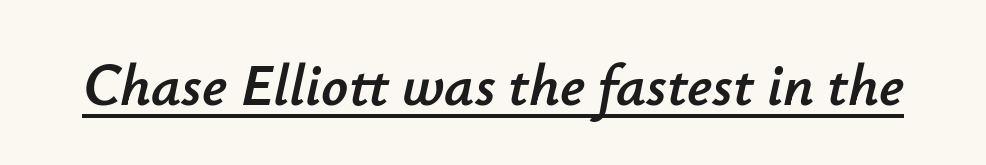
These lines were composed using italics. You could not count columns in this text — the font is proportionally spaced. Words appear dense and cohesive because spacing is normal. The glyphs are accompanied by a horizontal stroke just below them.
